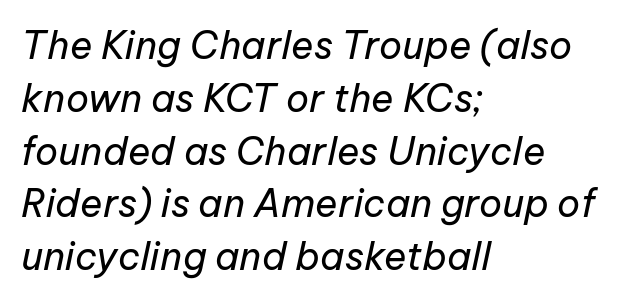
The image shows 38 px regular-weight type, italic (leaning right); set left-aligned, normal line spacing (1.39x), normal letter spacing, not underlined; low stroke contrast and a medium x-height.
